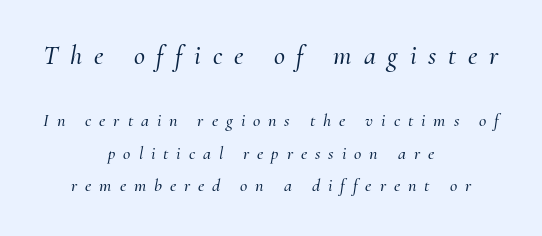
Q: Is the text italic (slanted)? A: Yes, it leans right by about 10 degrees.
Q: Is the text underlined? A: No.
Q: How is the paragraph aligned? A: Centered.
Q: Is the spacing between letters normal or unusually wide? A: Unusually wide.
Q: Which block of text is set in a larger size, the first (top) or the second (bottom)? A: The first (top) one.
